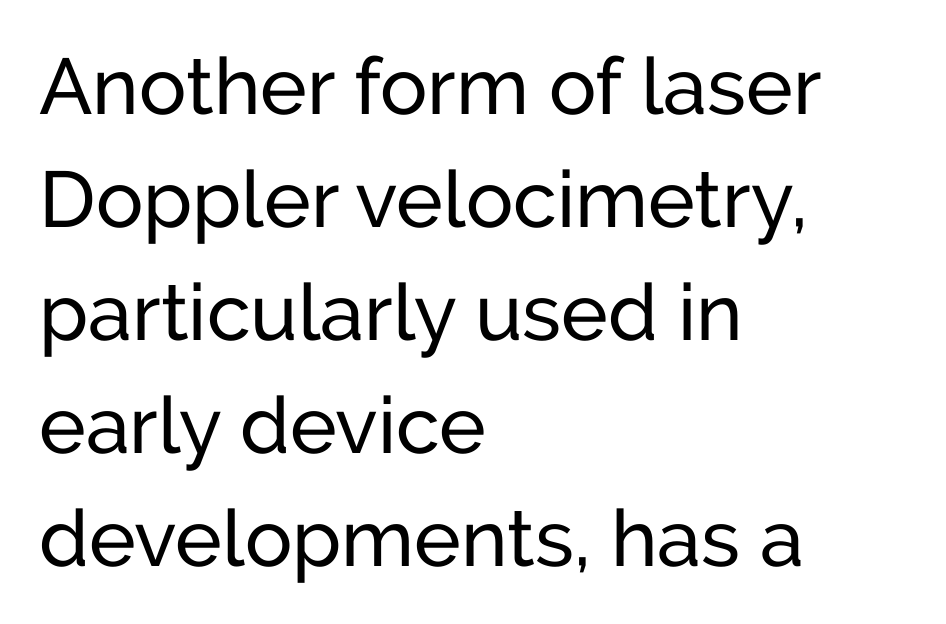
Each letter keeps its own natural width here, so spacing adapts to shape. This rendering leaves character spacing at its baseline value. The setting favours the left margin, as ordinary paragraphs usually do. These lines were composed using upright roman letters. Vertically, the passage feels balanced, rows spaced as you'd expect.
